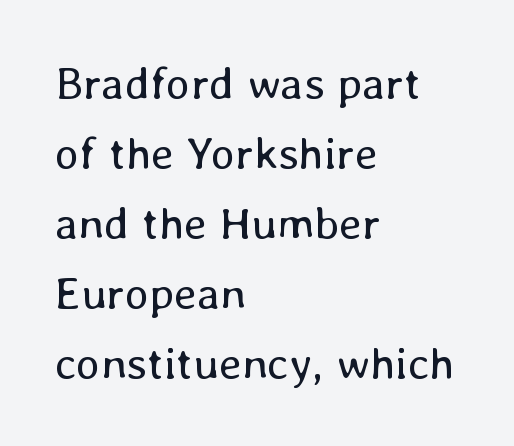
The image shows 46 px regular-weight type, upright; set left-aligned, normal line spacing (1.52x), normal letter spacing, not underlined; low stroke contrast and a medium x-height.
